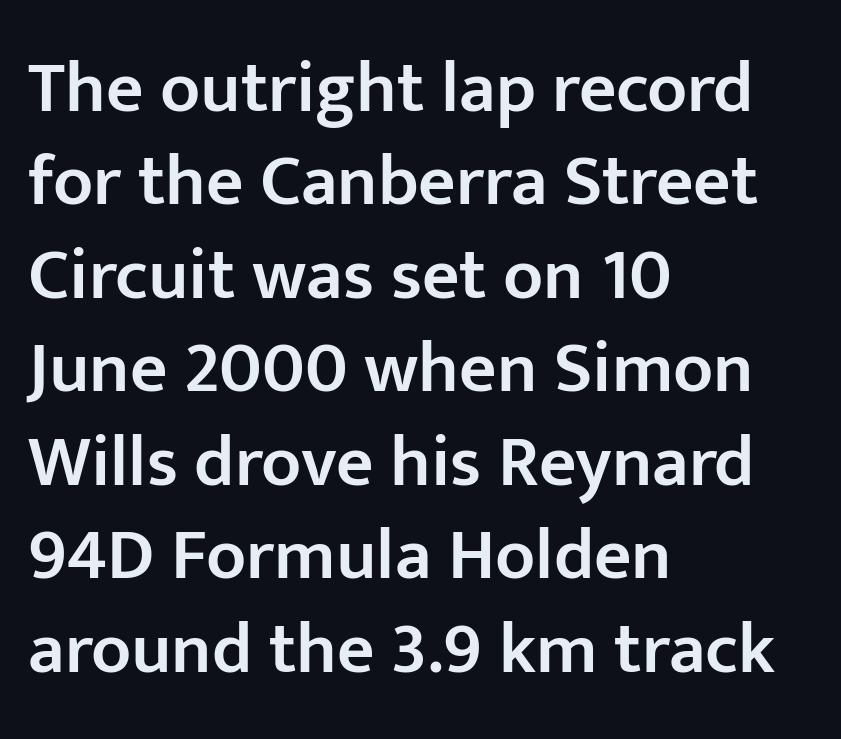
The image shows 73 px semibold sans-serif type, upright; set left-aligned, normal line spacing (1.28x), normal letter spacing, not underlined; low stroke contrast and a medium x-height.
